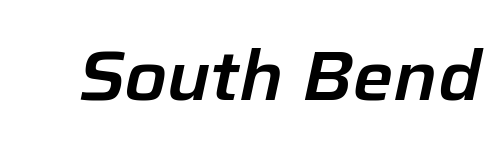
Each row of text sits above clean, open space. Compared with ordinary roman type, these characters are visibly tilted. Here the designer chose a conventional face with non-uniform glyph widths. Tracking value appears to be zero — textbook default spacing.
